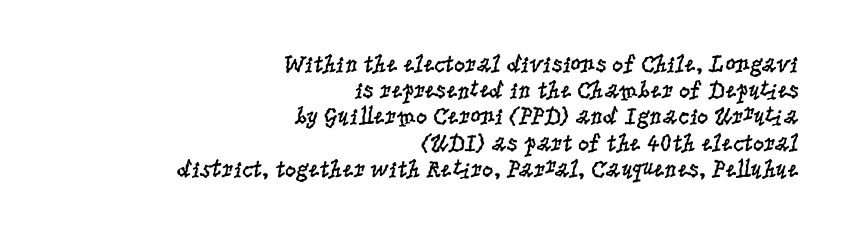
The image shows 25 px text type; set right-aligned, tight line spacing (1.05x), normal letter spacing, not underlined.
